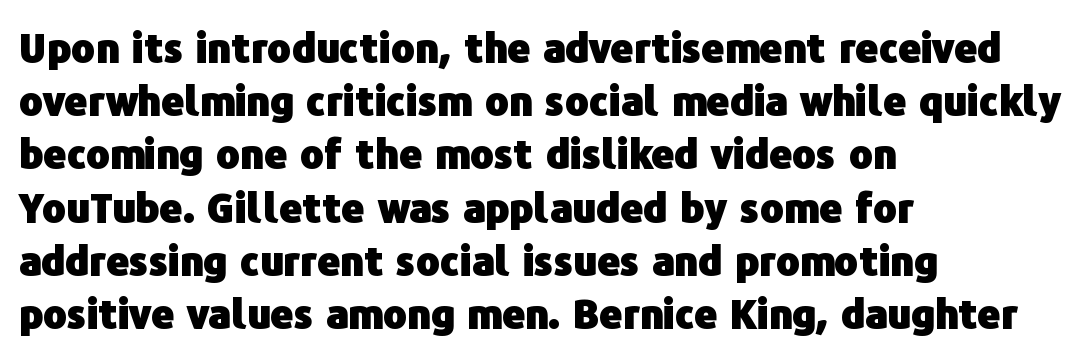
The image shows 40 px heavy sans-serif type, upright; set left-aligned, normal line spacing (1.33x), normal letter spacing, not underlined; low stroke contrast and a medium x-height.
